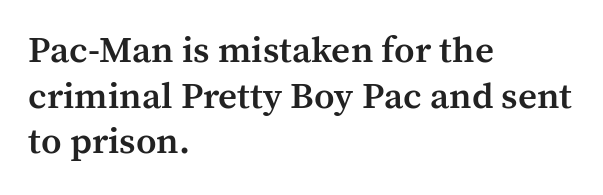
Q: Is the text bold? A: Semi-bold.
Q: Is the text italic (slanted)? A: No, it is upright.
Q: Is the typeface a serif or a sans-serif typeface? A: Serif.
Q: Is the text underlined? A: No.
Q: How is the paragraph aligned? A: Left-aligned.
Q: Is the spacing between letters normal or unusually wide? A: Normal.
Q: Width (condensed, normal, or wide)? A: Normal.
Q: Stroke contrast? A: Medium.
Q: x-height? A: Medium.
Q: Monospaced? A: No.
